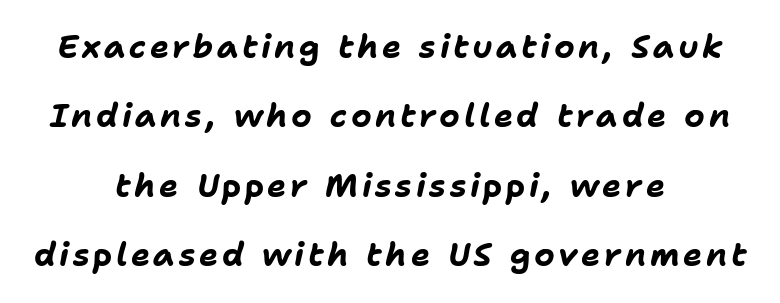
The image shows 32 px bold type, italic (leaning right); set centered, loose line spacing (2.17x), not underlined; low stroke contrast and a medium x-height.
